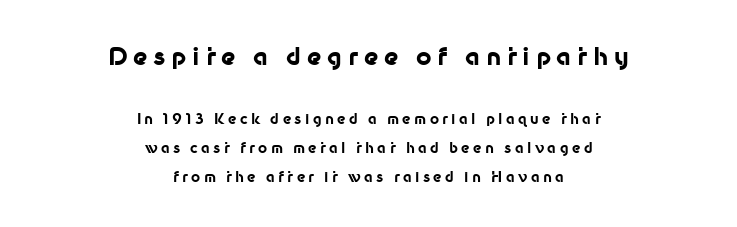
Q: Is the text bold? A: Yes.
Q: Is the text italic (slanted)? A: No, it is upright.
Q: Is the text underlined? A: No.
Q: How is the paragraph aligned? A: Centered.
Q: Is the spacing between letters normal or unusually wide? A: Unusually wide.
Q: Is the spacing between lines tight, normal or loose? A: Loose.
Q: Which block of text is set in a larger size, the first (top) or the second (bottom)? A: The first (top) one.
